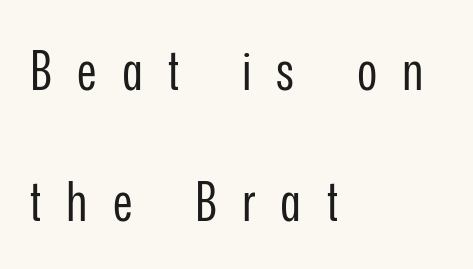
{"serif": "no", "italic": "no", "bold": "no", "weight": "regular", "width": "condensed", "stroke_contrast": "low", "x_height": "medium", "monospaced": "no", "underline": "no", "align": "left", "line_spacing": "loose", "line_spacing_ratio": 2.38, "letter_spacing": "wide", "letter_spacing_em": 0.46, "glyph_px": 55}
